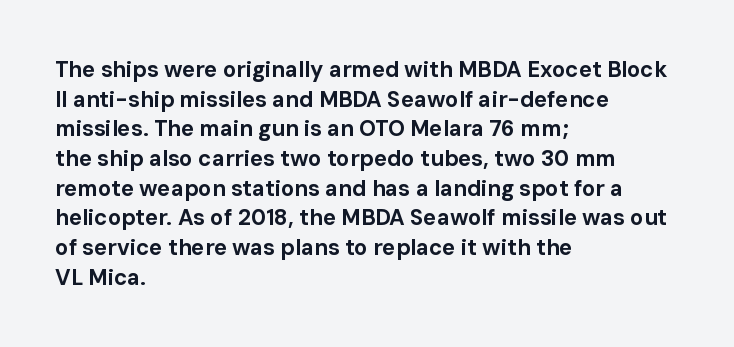
Q: Is the text bold? A: Yes.
Q: Is the text italic (slanted)? A: No, it is upright.
Q: Is the text underlined? A: No.
Q: How is the paragraph aligned? A: Left-aligned.
Q: Is the spacing between letters normal or unusually wide? A: Normal.
Q: Is the spacing between lines tight, normal or loose? A: Normal.
